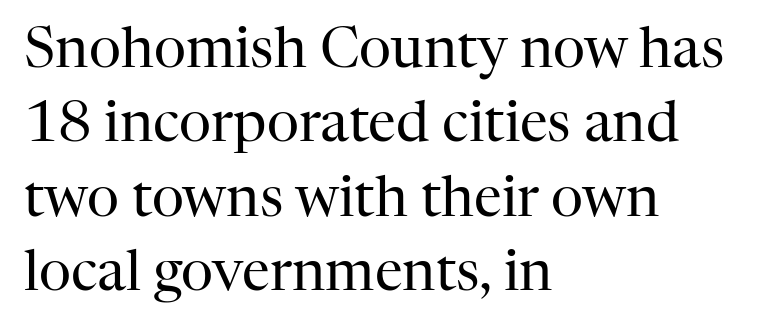
Q: Is the text bold? A: No.
Q: Is the text italic (slanted)? A: No, it is upright.
Q: Is the typeface a serif or a sans-serif typeface? A: Serif.
Q: Is the text underlined? A: No.
Q: How is the paragraph aligned? A: Left-aligned.
Q: Is the spacing between letters normal or unusually wide? A: Normal.
Q: Is the spacing between lines tight, normal or loose? A: Normal.
Q: Width (condensed, normal, or wide)? A: Normal.
Q: Stroke contrast? A: High.
Q: x-height? A: Medium.
Q: Monospaced? A: No.
